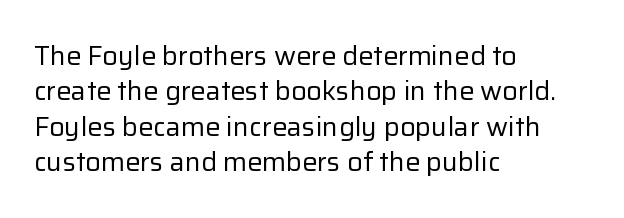
The image shows 27 px text type, upright; set left-aligned, normal line spacing (1.31x), normal letter spacing, not underlined.
